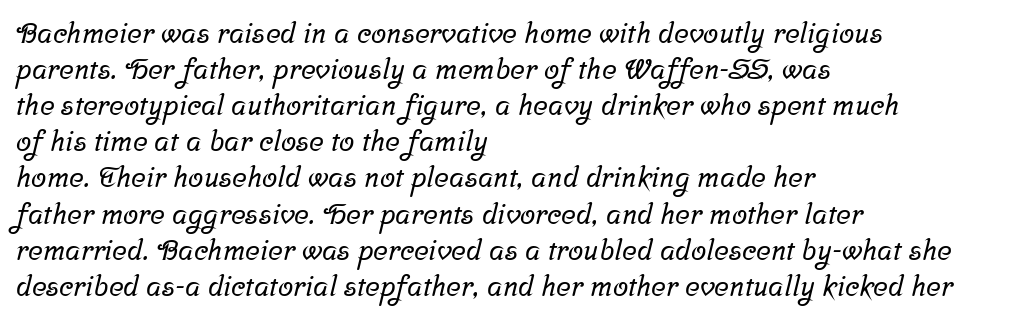
The face used here is proportionally spaced, like ordinary book or web type. A typesetter would call this zero additional tracking. Which margin do the lines hug? The left one — the right edge is uneven. Compared with typical paragraphs, the rows here are spaced about the same.
